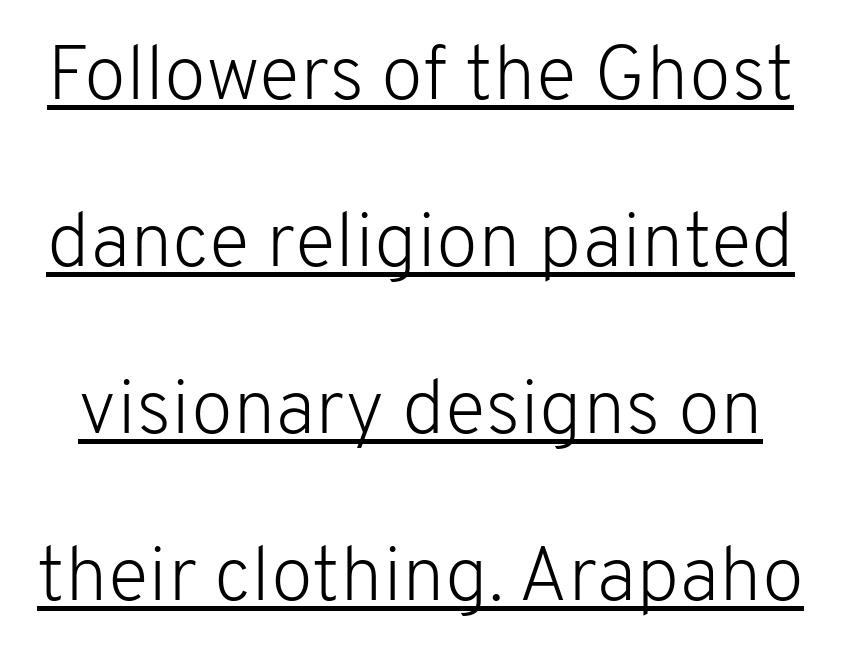
Unlike italic type, these characters show no tilt at all. How are the letters spaced? Ordinarily, with no added tracking. In designer terms, the underline attribute is active on this setting. The face looks like a standard text weight, possibly lighter. The lines are spread far apart with generous leading.
